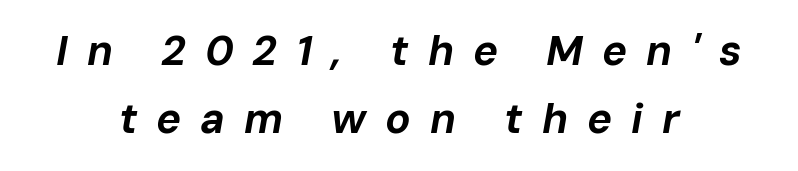
{"italic": "yes", "lean": "right", "slant_degrees": 10, "bold": "yes", "weight": "bold", "width": "normal", "stroke_contrast": "low", "x_height": "medium", "monospaced": "no", "underline": "no", "align": "center", "line_spacing": "normal", "line_spacing_ratio": 1.62, "letter_spacing": "wide", "letter_spacing_em": 0.45, "glyph_px": 42}
